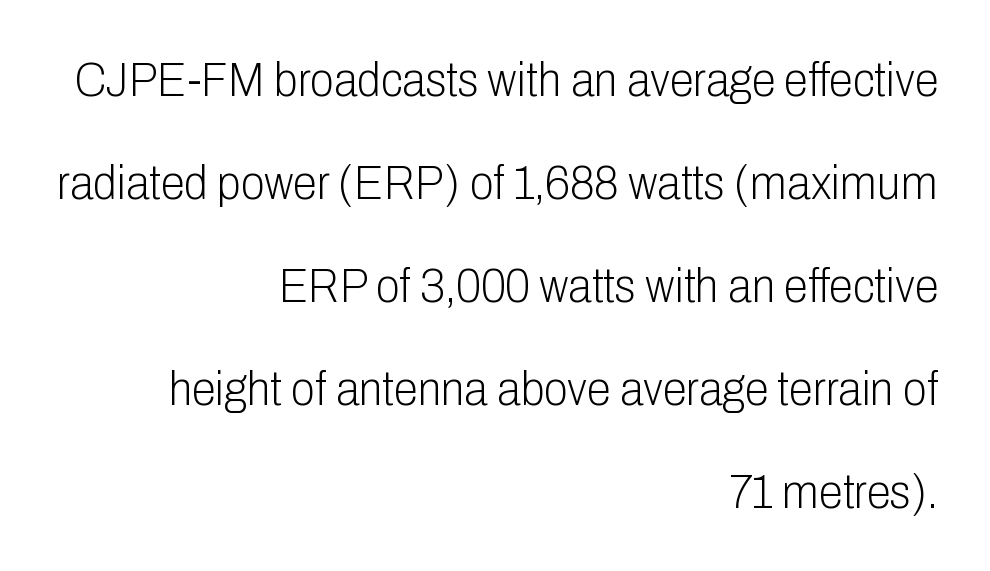
Q: Is the text bold? A: No.
Q: Is the text italic (slanted)? A: No, it is upright.
Q: Is the typeface a serif or a sans-serif typeface? A: Sans-serif.
Q: Is the text underlined? A: No.
Q: How is the paragraph aligned? A: Right-aligned.
Q: Is the spacing between letters normal or unusually wide? A: Normal.
Q: Is the spacing between lines tight, normal or loose? A: Loose.
Q: Width (condensed, normal, or wide)? A: Condensed.
Q: Stroke contrast? A: Low.
Q: x-height? A: Medium.
Q: Monospaced? A: No.
